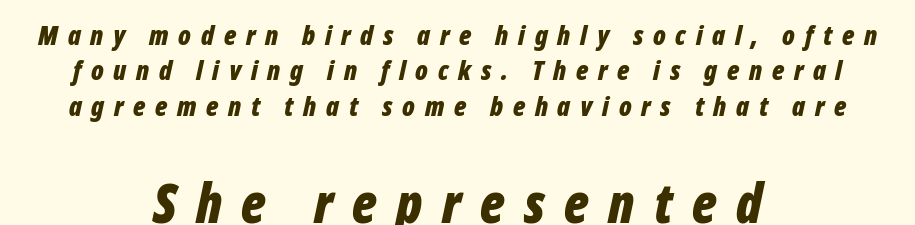
The image shows 54 px bold, condensed type, italic (leaning right); set centered, normal line spacing (1.31x), unusually wide letter spacing (+0.36 em), not underlined; the second (bottom) block is 2.0x larger; low stroke contrast and a medium x-height.
